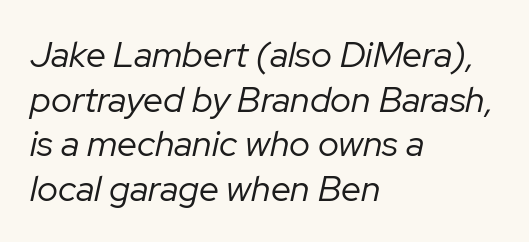
{"italic": "yes", "lean": "right", "slant_degrees": 12, "bold": "no", "weight": "regular", "width": "normal", "stroke_contrast": "low", "x_height": "medium", "monospaced": "no", "underline": "no", "align": "left", "line_spacing_ratio": 1.24, "letter_spacing": "normal", "letter_spacing_em": 0.0, "glyph_px": 36}
